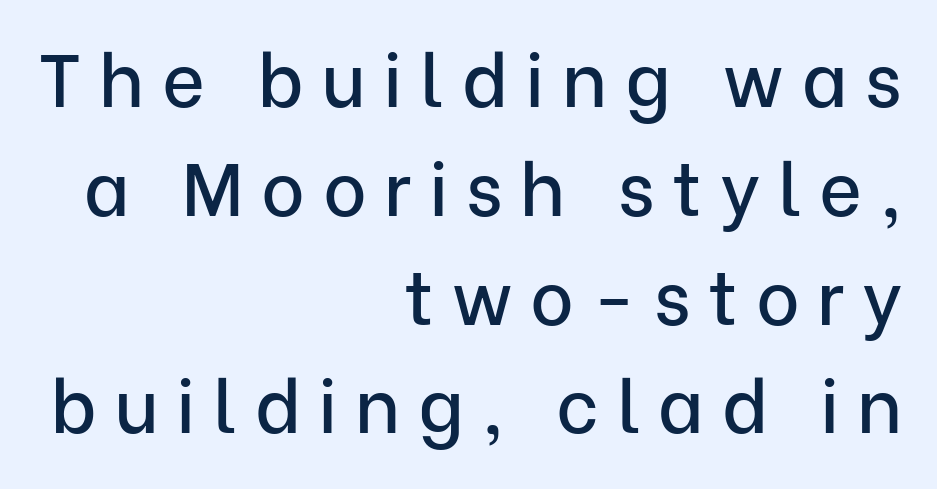
Q: Is the text italic (slanted)? A: No, it is upright.
Q: Is the typeface a serif or a sans-serif typeface? A: Sans-serif.
Q: Is the text underlined? A: No.
Q: How is the paragraph aligned? A: Right-aligned.
Q: Is the spacing between letters normal or unusually wide? A: Unusually wide.
Q: Is the spacing between lines tight, normal or loose? A: Normal.
Q: Width (condensed, normal, or wide)? A: Normal.
Q: Stroke contrast? A: Low.
Q: x-height? A: Medium.
Q: Monospaced? A: No.
